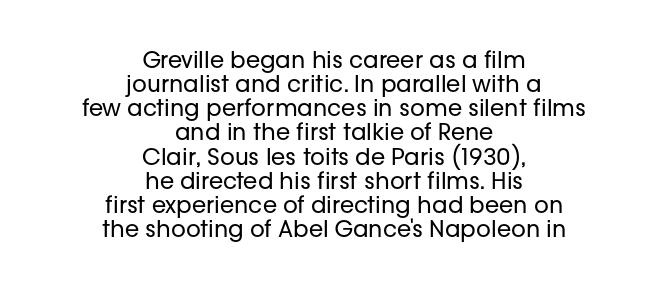
Q: Is the text bold? A: No.
Q: Is the text italic (slanted)? A: No, it is upright.
Q: Is the text underlined? A: No.
Q: How is the paragraph aligned? A: Centered.
Q: Is the spacing between letters normal or unusually wide? A: Normal.
Q: Is the spacing between lines tight, normal or loose? A: Tight.
